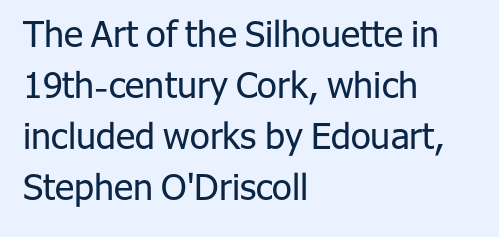
{"serif": "no", "italic": "no", "bold": "no", "weight": "regular", "width": "normal", "stroke_contrast": "low", "x_height": "medium", "monospaced": "no", "underline": "no", "align": "left", "line_spacing": "normal", "line_spacing_ratio": 1.42, "letter_spacing": "normal", "letter_spacing_em": 0.0, "glyph_px": 36}
